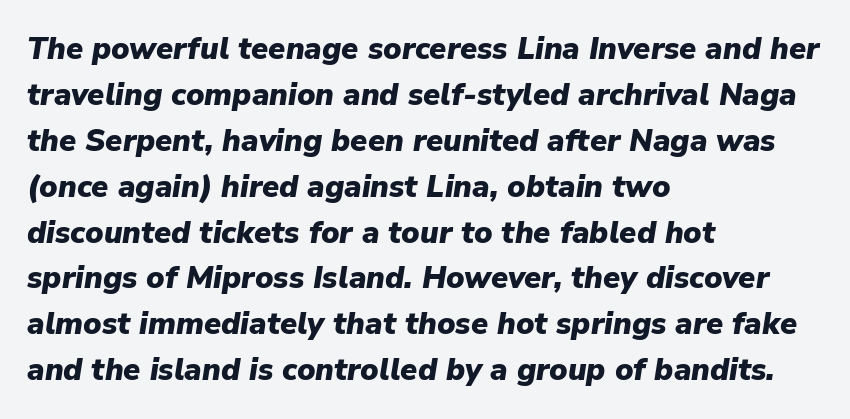
Q: Is the text bold? A: Yes.
Q: Is the text italic (slanted)? A: Yes, it leans right by about 9 degrees.
Q: Is the text underlined? A: No.
Q: How is the paragraph aligned? A: Left-aligned.
Q: Is the spacing between letters normal or unusually wide? A: Normal.
Q: Is the spacing between lines tight, normal or loose? A: Normal.
Q: Width (condensed, normal, or wide)? A: Normal.
Q: Stroke contrast? A: Low.
Q: x-height? A: Medium.
Q: Monospaced? A: No.
